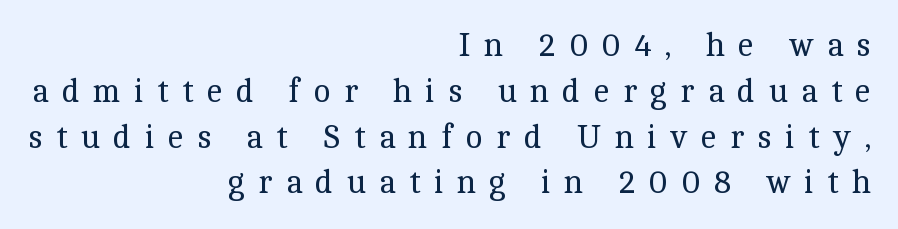
Q: Is the text bold? A: No.
Q: Is the text italic (slanted)? A: No, it is upright.
Q: Is the typeface a serif or a sans-serif typeface? A: Serif.
Q: Is the text underlined? A: No.
Q: How is the paragraph aligned? A: Right-aligned.
Q: Is the spacing between letters normal or unusually wide? A: Unusually wide.
Q: Is the spacing between lines tight, normal or loose? A: Normal.
Q: Width (condensed, normal, or wide)? A: Normal.
Q: x-height? A: Medium.
Q: Monospaced? A: No.
